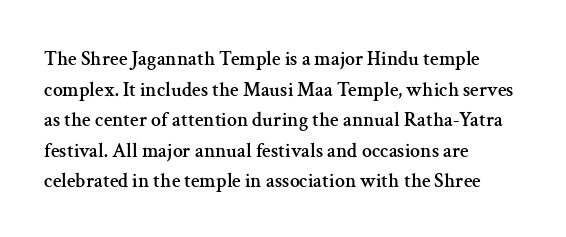
Posture: upright roman. Where is the straight margin? On the left. The passage shown stacks its lines at a standard gap. The passage shown is not underscored anywhere. The tracking reads as untouched default to a designer's eye.
